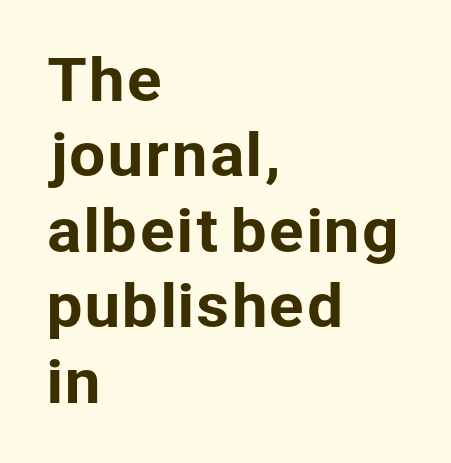
Beneath every word, the page is bare. Caption: multi-line text, flush left, ragged right. The letters advance in unequal steps, a hallmark of proportional type. Upright lettering throughout.
